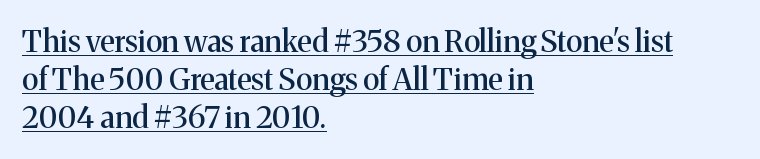
Nothing unusual about the tracking: characters are spaced as the font intends. This sample carries an underscore along the baseline area. The lines in this sample share a left origin and differ only in where they stop. Unlike a clean sans, this face finishes its strokes with serifs. A roman cut, with each character standing at attention.
